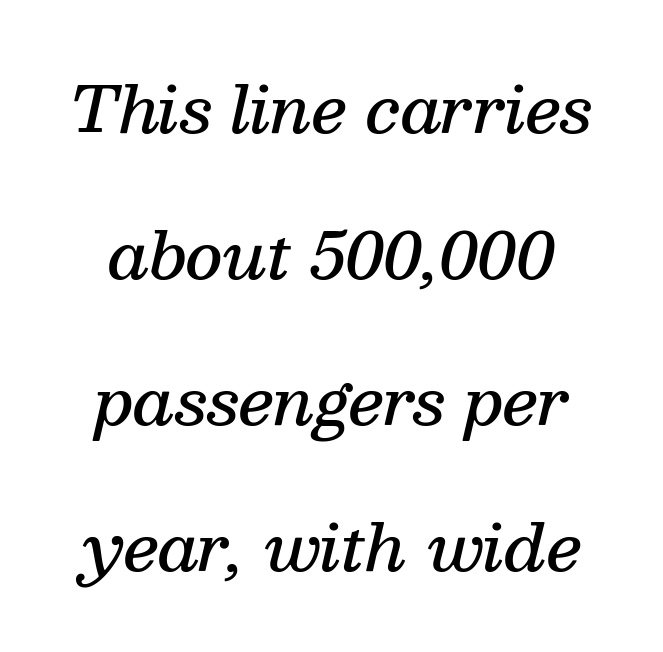
This sample uses a serif face. The rendering uses a semibold face; strokes are thickened but not to full bold. Between one letter and the next there's only the usual sliver of space. Looks like regular typesetting: each glyph gets only the width it needs. Is the type slanted? Yes — the strokes lean at a clear angle. Check the space under the baseline: it is left empty.
